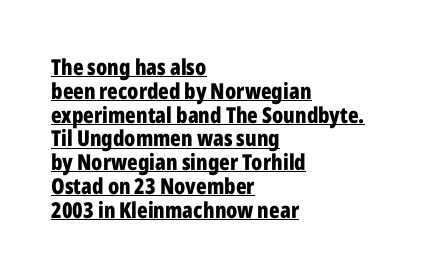
This rendering features underlined lettering. These words are printed bold, with thick strokes throughout. Style check: upright. Every row of glyphs begins at an identical x-position on the left.
